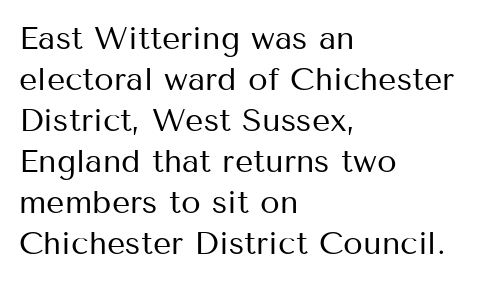
{"serif": "no", "italic": "no", "bold": "no", "weight": "regular", "width": "normal", "stroke_contrast": "medium", "x_height": "medium", "monospaced": "no", "underline": "no", "align": "left", "line_spacing": "normal", "line_spacing_ratio": 1.28, "letter_spacing": "normal", "letter_spacing_em": 0.0, "glyph_px": 32}
